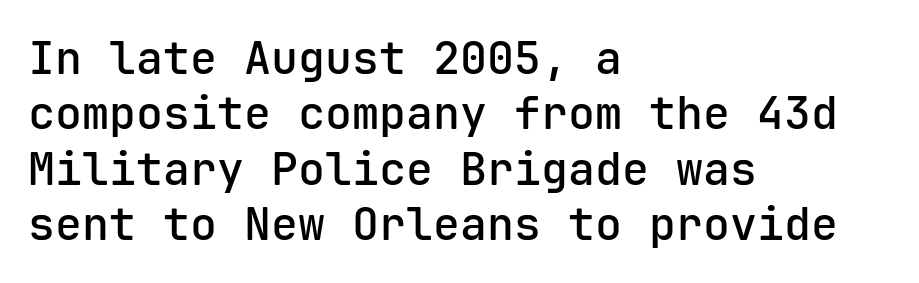
The image shows 45 px semibold sans-serif type, upright, monospaced; set left-aligned, line spacing 1.23x, normal letter spacing, not underlined; low stroke contrast and a medium x-height.
